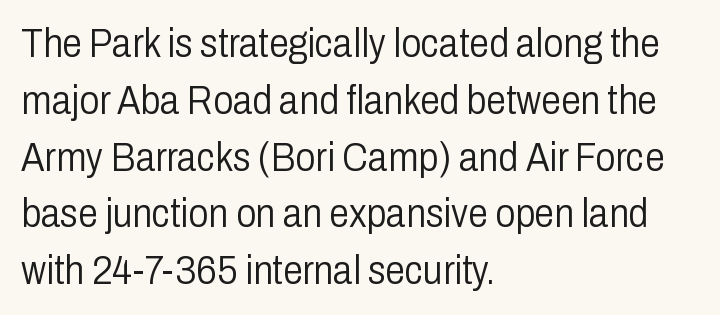
{"serif": "no", "italic": "no", "bold": "no", "weight": "light", "width": "condensed", "stroke_contrast": "low", "x_height": "medium", "monospaced": "no", "underline": "no", "align": "left", "line_spacing": "normal", "line_spacing_ratio": 1.42, "letter_spacing": "normal", "letter_spacing_em": 0.0, "glyph_px": 40}
